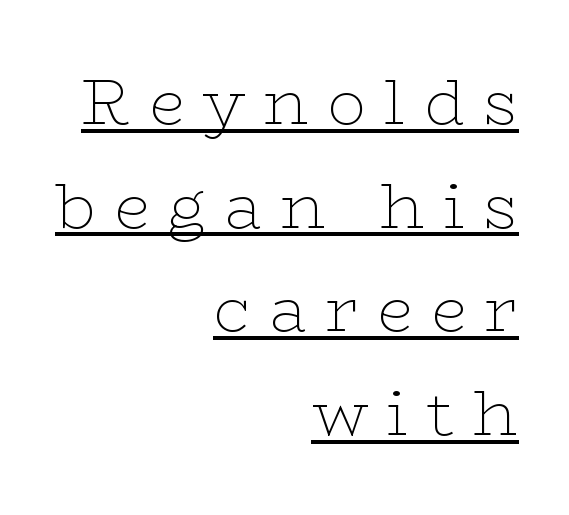
{"serif": "yes", "italic": "no", "bold": "no", "weight": "thin", "width": "wide", "stroke_contrast": "low", "x_height": "medium", "monospaced": "no", "underline": "yes", "align": "right", "line_spacing": "normal", "line_spacing_ratio": 1.62, "letter_spacing": "wide", "letter_spacing_em": 0.29, "glyph_px": 64}
